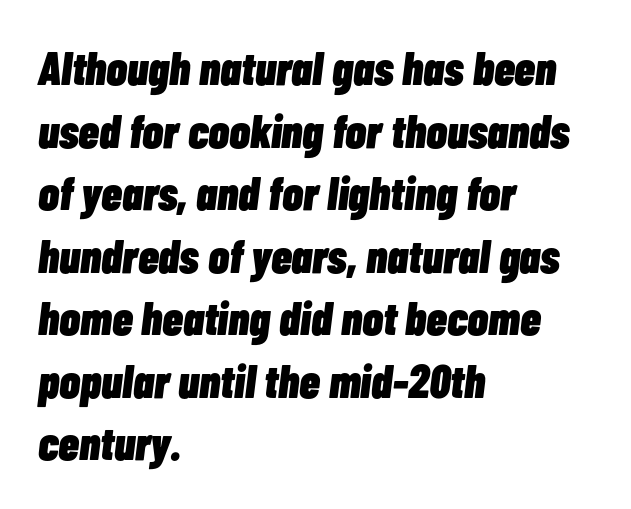
The image shows 47 px heavy, condensed type, italic (leaning right); set left-aligned, normal line spacing (1.33x), normal letter spacing, not underlined; low stroke contrast and a medium x-height.
